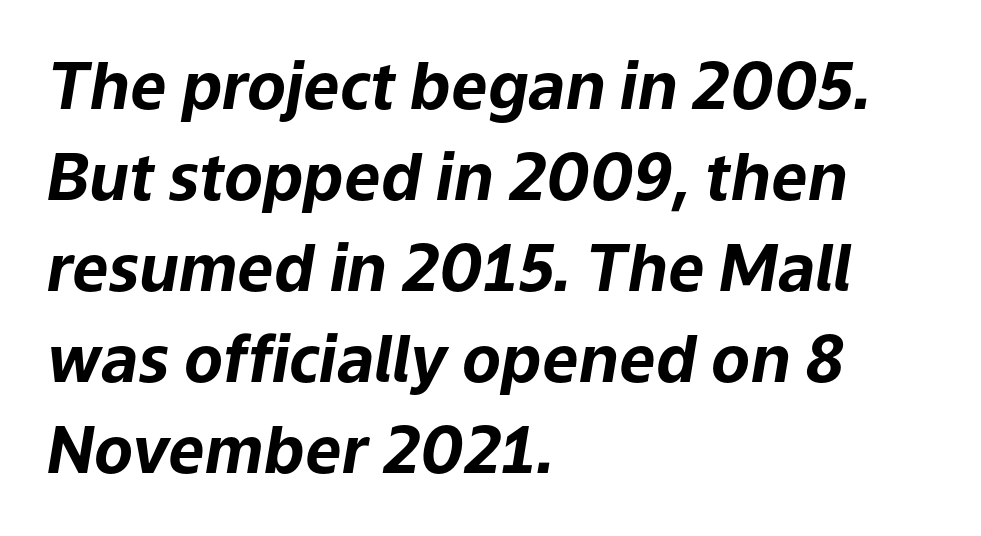
{"italic": "yes", "lean": "right", "slant_degrees": 9, "bold": "yes", "weight": "bold", "width": "normal", "stroke_contrast": "low", "x_height": "medium", "monospaced": "no", "underline": "no", "align": "left", "line_spacing": "normal", "line_spacing_ratio": 1.42, "letter_spacing": "normal", "letter_spacing_em": 0.0, "glyph_px": 64}
